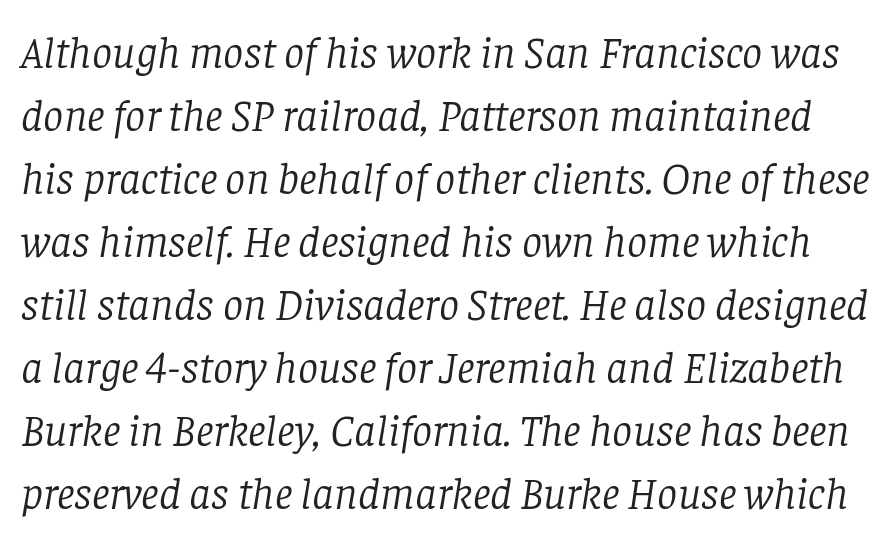
Q: Is the text bold? A: No.
Q: Is the text italic (slanted)? A: Yes, it leans right by about 8 degrees.
Q: Is the typeface a serif or a sans-serif typeface? A: Serif.
Q: Is the text underlined? A: No.
Q: Is the spacing between letters normal or unusually wide? A: Normal.
Q: Is the spacing between lines tight, normal or loose? A: Normal.
Q: Width (condensed, normal, or wide)? A: Normal.
Q: Stroke contrast? A: Low.
Q: x-height? A: Large.
Q: Monospaced? A: No.
